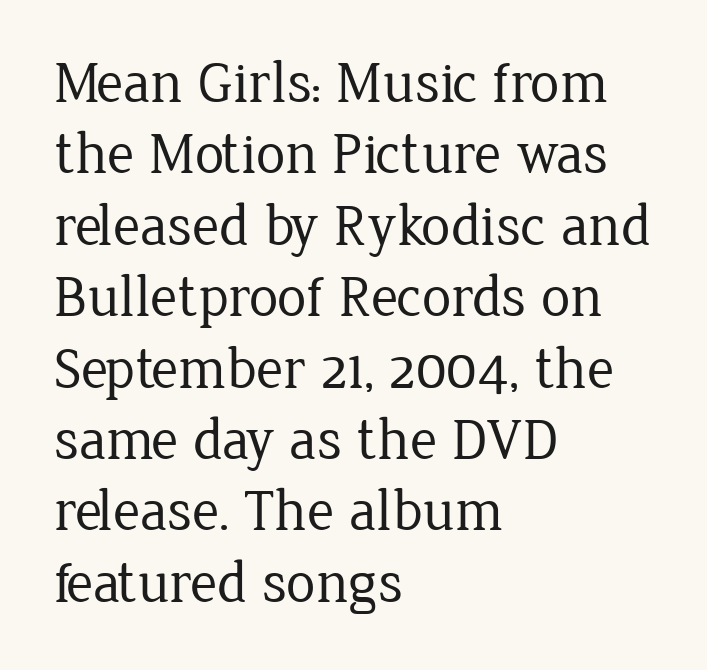
The image shows 59 px regular-weight serif type, upright; set left-aligned, line spacing 1.21x, normal letter spacing, not underlined; low stroke contrast and a medium x-height.
